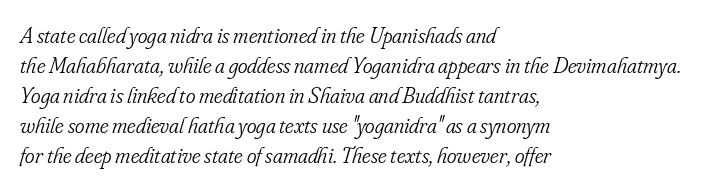
Q: Is the text bold? A: No.
Q: Is the text italic (slanted)? A: Yes, it leans right by about 16 degrees.
Q: Is the text underlined? A: No.
Q: How is the paragraph aligned? A: Left-aligned.
Q: Is the spacing between letters normal or unusually wide? A: Normal.
Q: Is the spacing between lines tight, normal or loose? A: Normal.
